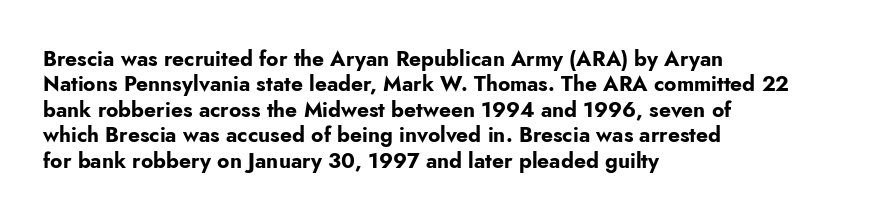
The image shows 21 px bold type, upright; set left-aligned, line spacing 1.21x, normal letter spacing, not underlined.
